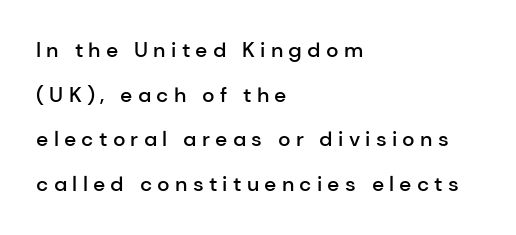
{"italic": "no", "bold": "semi", "underline": "no", "align": "left", "line_spacing": "loose", "line_spacing_ratio": 2.13, "letter_spacing": "wide", "letter_spacing_em": 0.25, "glyph_px": 21}
